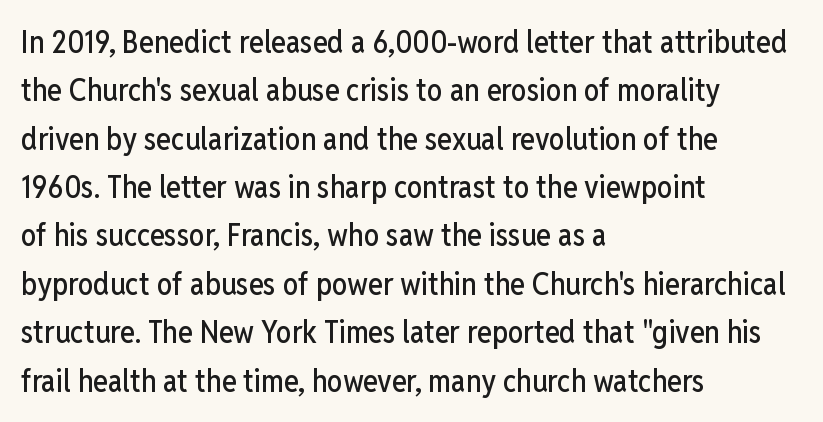
{"serif": "no", "italic": "no", "width": "condensed", "stroke_contrast": "low", "x_height": "medium", "monospaced": "no", "underline": "no", "align": "left", "line_spacing": "normal", "line_spacing_ratio": 1.56, "letter_spacing": "normal", "letter_spacing_em": 0.0, "glyph_px": 31}
